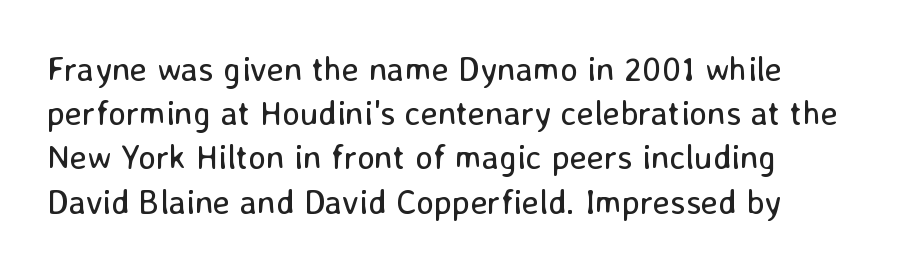
Italic? Not at all — the glyphs are vertical. Whoever set this chose a conventional vertical rhythm. This is not heavy type; no bold has been used. Short note: letters normally spaced.
